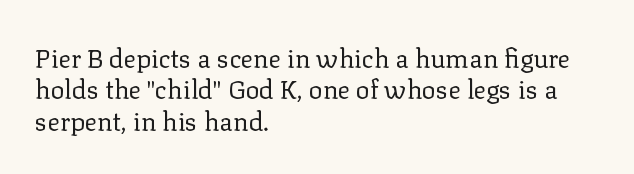
What stands out about the letter spacing? Nothing — it is the standard amount. The rendering anchors every line to the left-hand side. A light-to-regular cut is what we see here. Ordinary non-slanted type is in use.
